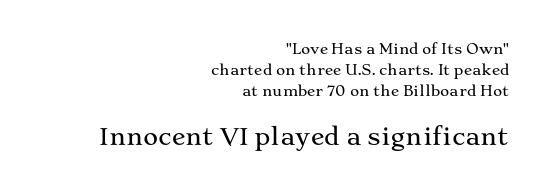
{"italic": "no", "underline": "no", "align": "right", "line_spacing": "normal", "line_spacing_ratio": 1.51, "letter_spacing": "normal", "letter_spacing_em": 0.0, "larger_block": "second", "size_ratio": 1.64, "glyph_px": 23}
